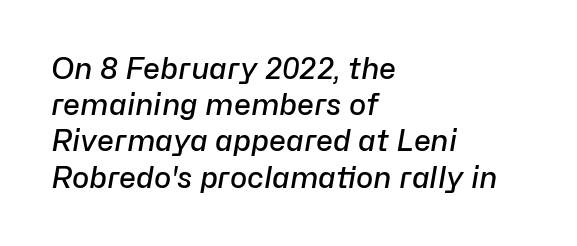
The image shows 29 px semibold type, italic (leaning right); set left-aligned, normal line spacing (1.25x), normal letter spacing, not underlined; low stroke contrast and a medium x-height.
